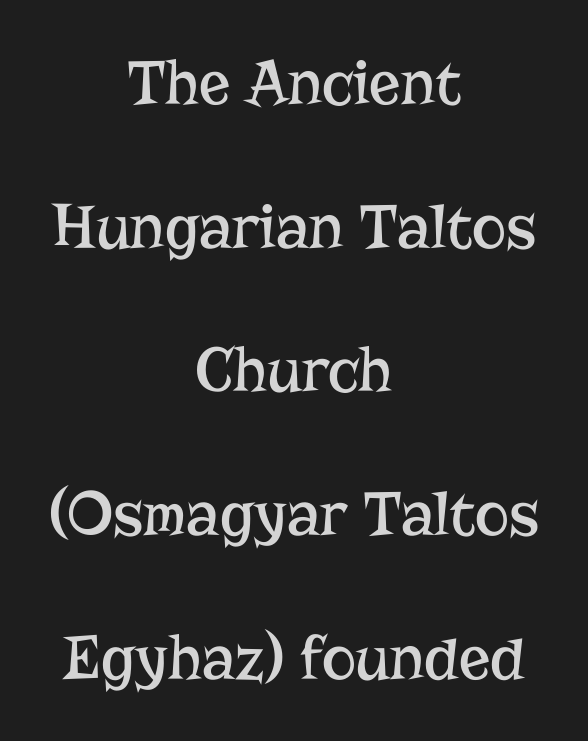
Decoration check: the copy has no underline. The lettering holds an erect, upright posture throughout. Typeset on center — no edge is straight. Do the characters align in a grid? No, the font is proportional. Note: serifs present on the glyphs. Loosely led — the rows are spread out.
